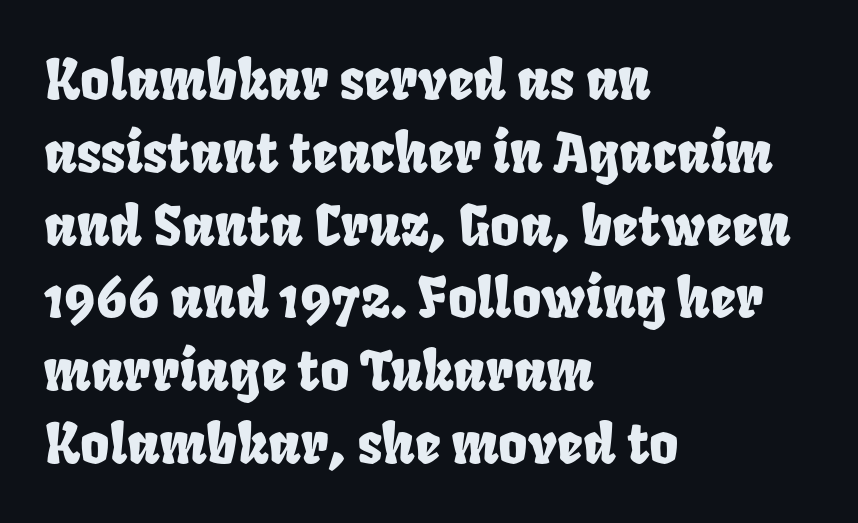
The leading is moderate, giving the passage an even texture. The gap between lines stays unmarked. Spacing verdict: proportional, widths tailored to each character. Each line starts at the same left margin while the right side varies. Standard letterfit; no display-style spreading of the glyphs.
